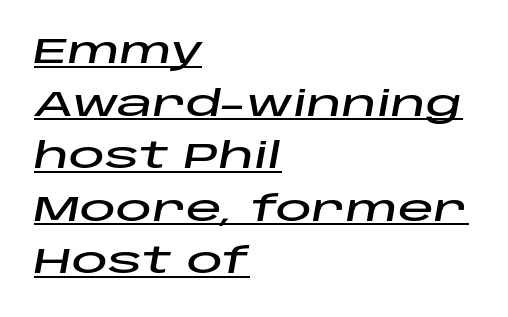
The image shows 36 px wide type, italic (leaning right); set left-aligned, normal line spacing (1.46x), normal letter spacing, underlined; low stroke contrast and a large x-height.
